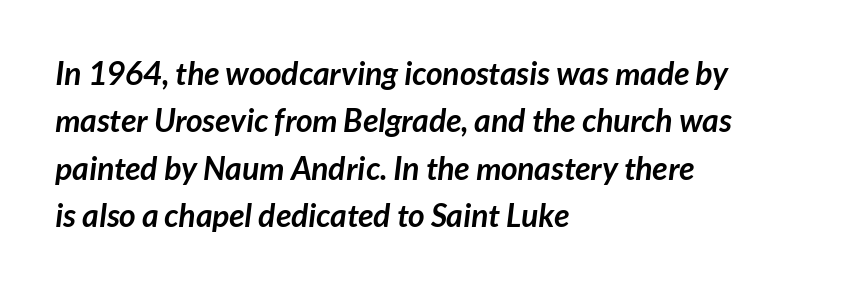
{"serif": "no", "bold": "yes", "weight": "semibold", "width": "normal", "stroke_contrast": "low", "x_height": "medium", "monospaced": "no", "underline": "no", "align": "left", "line_spacing": "normal", "line_spacing_ratio": 1.48, "letter_spacing": "normal", "letter_spacing_em": 0.0, "glyph_px": 32}
